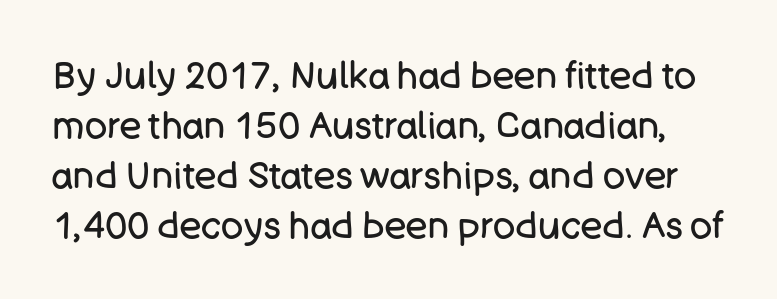
The image shows 37 px regular-weight sans-serif type, upright; set normal line spacing (1.35x), normal letter spacing, not underlined; low stroke contrast and a large x-height.
